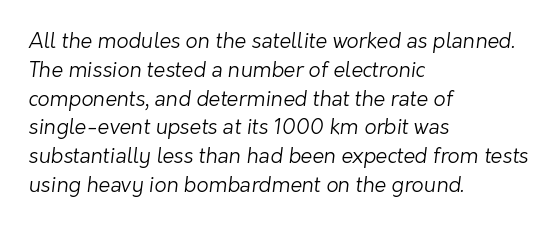
Q: Is the text bold? A: No.
Q: Is the text underlined? A: No.
Q: How is the paragraph aligned? A: Left-aligned.
Q: Is the spacing between letters normal or unusually wide? A: Normal.
Q: Is the spacing between lines tight, normal or loose? A: Normal.
